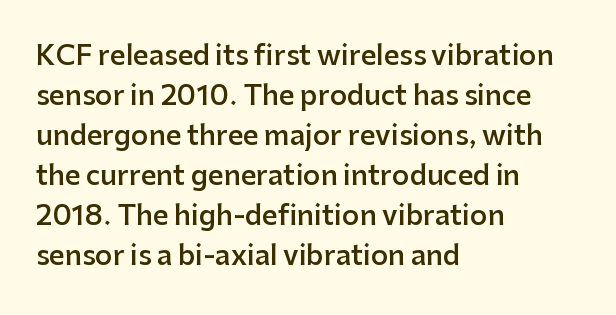
The image shows 27 px text type, upright; set left-aligned, normal line spacing (1.48x), normal letter spacing, not underlined.
